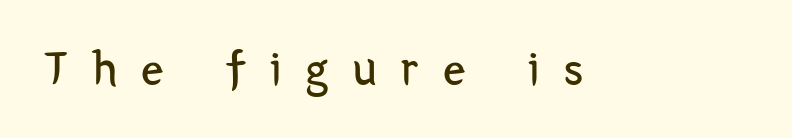
Q: Is the text bold? A: No.
Q: Is the text italic (slanted)? A: No, it is upright.
Q: Is the typeface a serif or a sans-serif typeface? A: Sans-serif.
Q: Is the text underlined? A: No.
Q: Is the spacing between letters normal or unusually wide? A: Unusually wide.
Q: Width (condensed, normal, or wide)? A: Condensed.
Q: Stroke contrast? A: Low.
Q: x-height? A: Medium.
Q: Monospaced? A: No.
